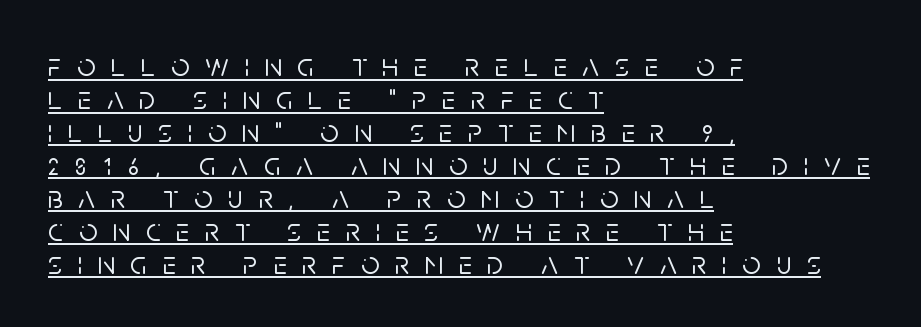
The image shows 32 px sans-serif type, upright; set left-aligned, tight line spacing (1.03x), unusually wide letter spacing (+0.49 em), underlined; low stroke contrast and a large x-height.
